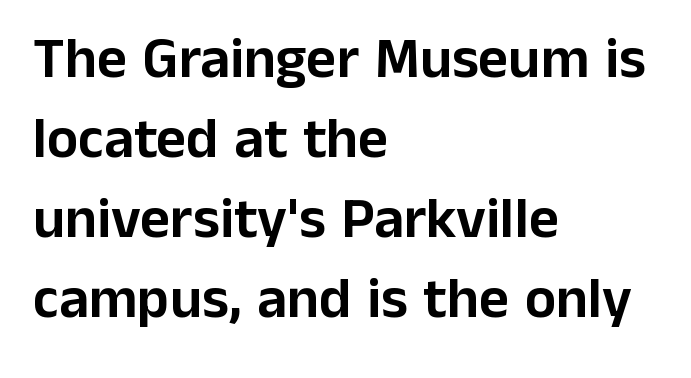
Is there any slant? The stems are plumb. These lines are rendered in a variable-pitch font. The words here are not underlined. Notice how the passage keeps a crisp vertical edge on the left only. Between one letter and the next there's only the usual sliver of space.
